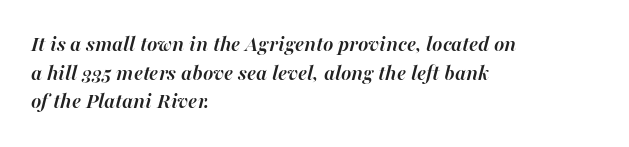
Q: Is the text bold? A: Yes.
Q: Is the text italic (slanted)? A: Yes, it leans right by about 16 degrees.
Q: Is the text underlined? A: No.
Q: How is the paragraph aligned? A: Left-aligned.
Q: Is the spacing between letters normal or unusually wide? A: Normal.
Q: Is the spacing between lines tight, normal or loose? A: Normal.
